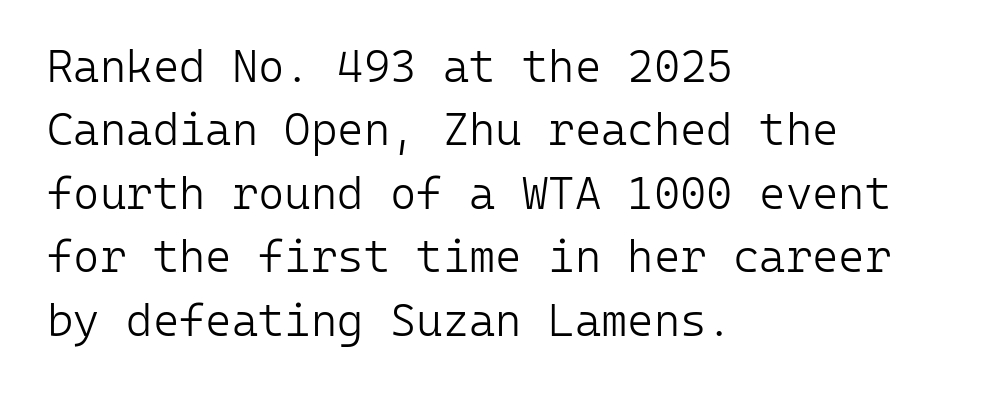
You could count columns in this text — the font is strictly monospaced. How would I describe the line gaps? Plain and ordinary. The letters carry no serifs — their stems end cleanly without finishing strokes. Ascenders rise straight up at ninety degrees.
